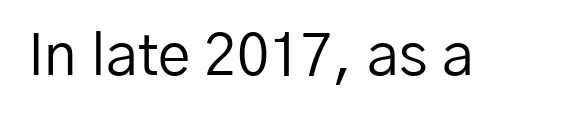
Q: Is the text bold? A: No.
Q: Is the text italic (slanted)? A: No, it is upright.
Q: Is the typeface a serif or a sans-serif typeface? A: Sans-serif.
Q: Is the text underlined? A: No.
Q: Is the spacing between letters normal or unusually wide? A: Normal.
Q: Width (condensed, normal, or wide)? A: Normal.
Q: Stroke contrast? A: Low.
Q: x-height? A: Medium.
Q: Monospaced? A: No.
